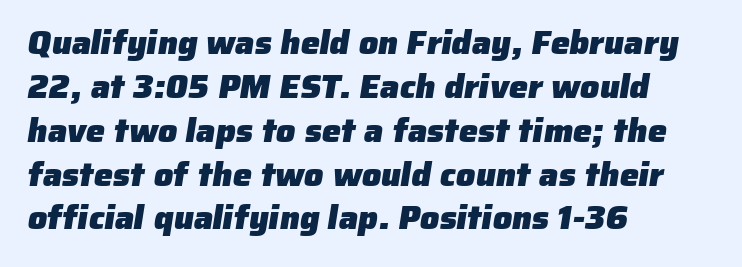
The image shows 34 px heavy sans-serif type; set left-aligned, normal line spacing (1.29x), normal letter spacing, not underlined; low stroke contrast and a medium x-height.
